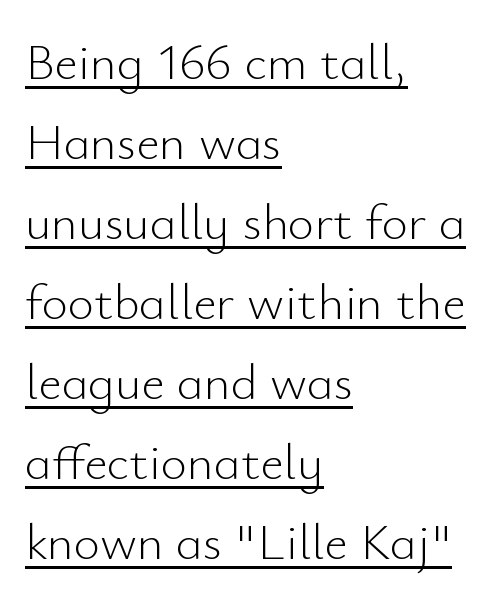
Is the stroke heavy? The answer is a plain regular-or-lighter. Horizontal bands of white between lines are of average thickness. Spacing verdict: proportional, widths tailored to each character. One-word summary of the alignment: left. The text was rendered using a sans face with plain stroke endings.
